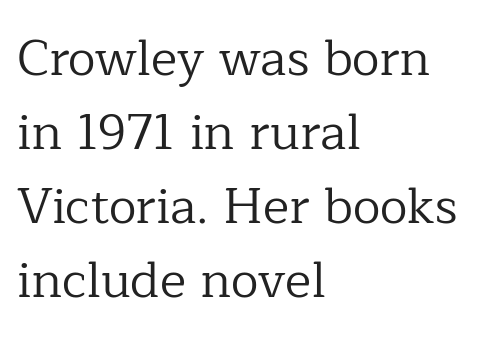
The face used here is proportionally spaced, like ordinary book or web type. This sample uses plain, unmodified letter spacing. Layout note: lines flush left. Heaviness? Minimal to ordinary, like unemphasized prose.
